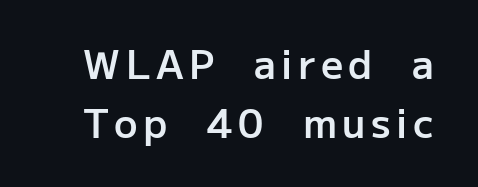
Q: Is the text bold? A: Semi-bold.
Q: Is the text italic (slanted)? A: No, it is upright.
Q: Is the typeface a serif or a sans-serif typeface? A: Sans-serif.
Q: Is the text underlined? A: No.
Q: Is the spacing between lines tight, normal or loose? A: Normal.
Q: Width (condensed, normal, or wide)? A: Normal.
Q: Stroke contrast? A: Low.
Q: x-height? A: Medium.
Q: Monospaced? A: No.
